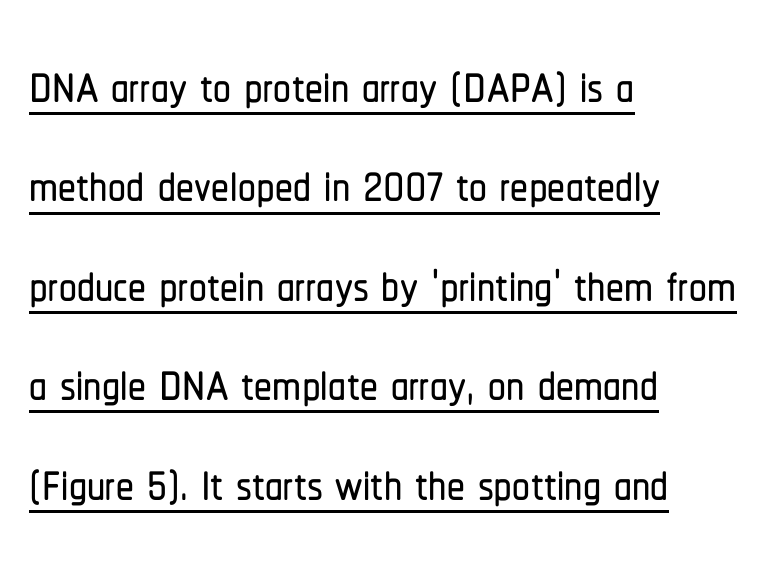
Caption: lettering with a line underneath. The line-height multiplier appears to be the usual default. Each word holds together tightly as a unit, with standard inter-letter gaps. Letterform terminals end flat and unadorned throughout the passage. The passage shown is typed in a proportional face where columns would drift.
